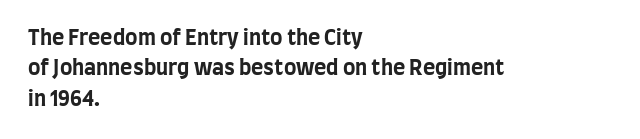
The image shows 21 px bold type, upright; set left-aligned, normal line spacing (1.45x), normal letter spacing, not underlined.
